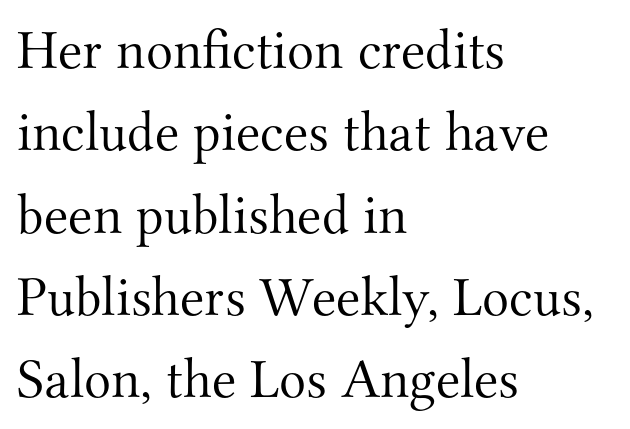
{"serif": "yes", "italic": "no", "bold": "no", "weight": "light", "width": "normal", "stroke_contrast": "medium", "x_height": "small", "monospaced": "no", "underline": "no", "align": "left", "line_spacing": "normal", "line_spacing_ratio": 1.47, "letter_spacing": "normal", "letter_spacing_em": 0.0, "glyph_px": 56}
